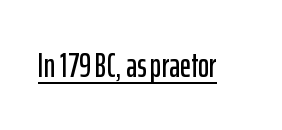
Q: Is the text italic (slanted)? A: No, it is upright.
Q: Is the typeface a serif or a sans-serif typeface? A: Sans-serif.
Q: Is the text underlined? A: Yes.
Q: Is the spacing between letters normal or unusually wide? A: Normal.
Q: Width (condensed, normal, or wide)? A: Condensed.
Q: Stroke contrast? A: Low.
Q: x-height? A: Medium.
Q: Monospaced? A: No.
